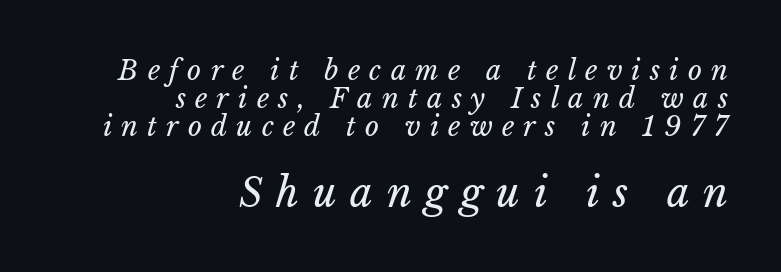
The image shows 40 px regular-weight type; set right-aligned, tight line spacing (1.03x), unusually wide letter spacing (+0.34 em), not underlined; the second (bottom) block is 1.48x larger; low stroke contrast and a medium x-height.
